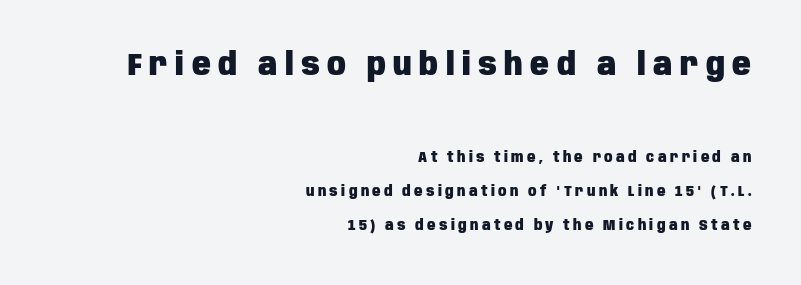
The image shows 31 px heavy, condensed sans-serif type, upright; set right-aligned, loose line spacing (2.43x), unusually wide letter spacing (+0.24 em), not underlined; the first (top) block is 2.21x larger; low stroke contrast and a large x-height.
